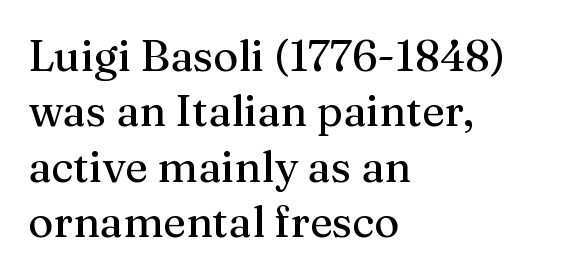
Underline: absent. No extra tracking has been applied to these lines. This sample has the flowing, uneven cadence of proportional lettering. The lettering stays uniformly vertical, giving the passage a roman look. Reading down the column, the eye jumps a familiar distance to each next line.
